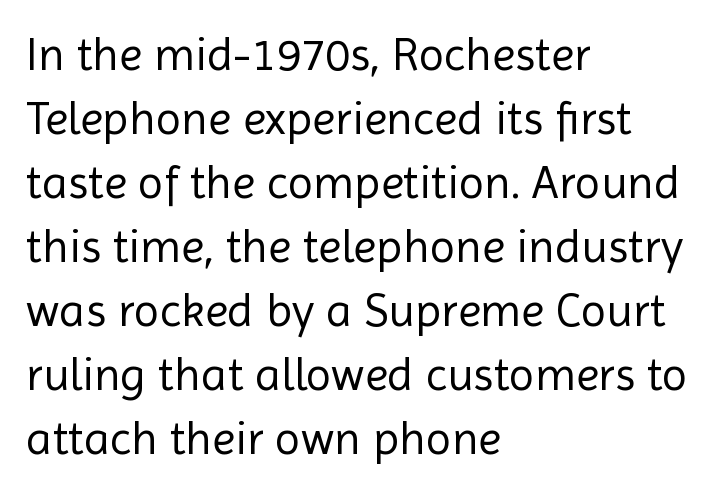
The setting favours the left margin, as ordinary paragraphs usually do. The glyphs in this specimen are sans serif. Think of a printed novel: that variable character pitch is what you see here. Leading: standard. The letters stand straight up with perfectly vertical stems. Standard letterfit; no display-style spreading of the glyphs.
